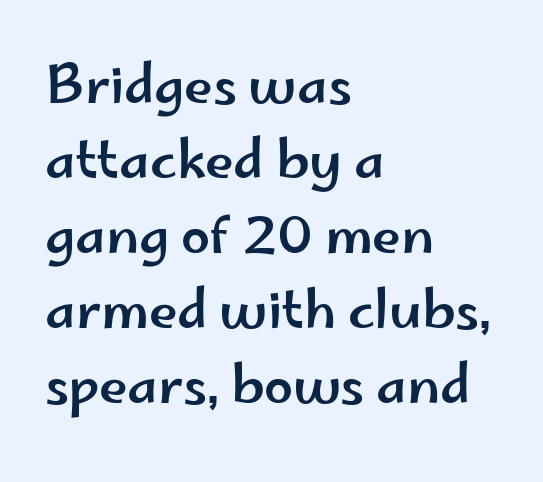
The image shows 52 px wide sans-serif type, upright; set left-aligned, normal line spacing (1.44x), normal letter spacing, not underlined; low stroke contrast and a small x-height.
